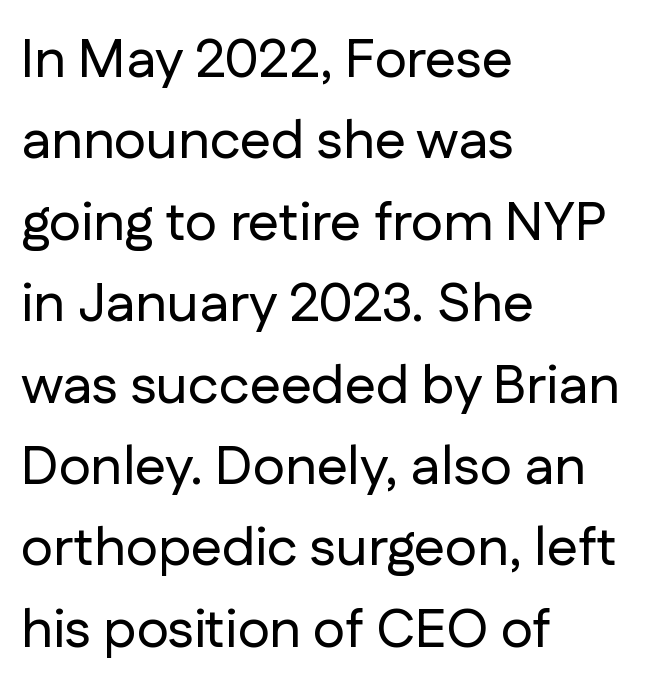
The image shows 55 px sans-serif type, upright; set left-aligned, normal line spacing (1.48x), normal letter spacing, not underlined; low stroke contrast and a medium x-height.
